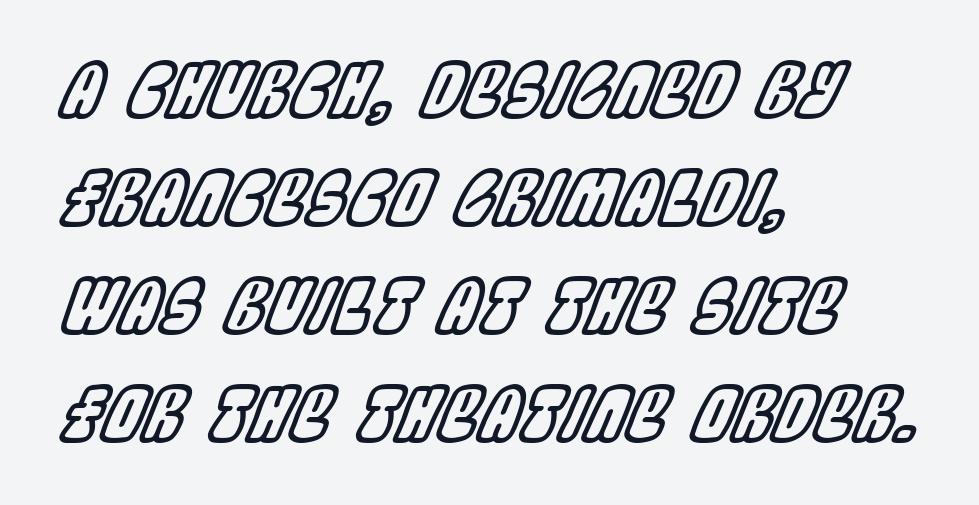
Spacing between characters is what you'd get straight out of the box. A normal amount of white space separates one row of letters from the next. Is the block centered? No — it sits flush against the left margin. Each row of text sits above clean, open space. Looks like regular typesetting: each glyph gets only the width it needs. Posture: slanted.
